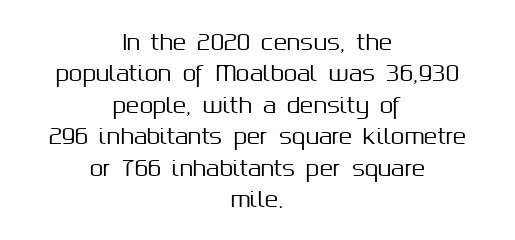
{"italic": "no", "underline": "no", "align": "center", "line_spacing": "normal", "line_spacing_ratio": 1.43, "letter_spacing": "normal", "letter_spacing_em": 0.0, "glyph_px": 22}
